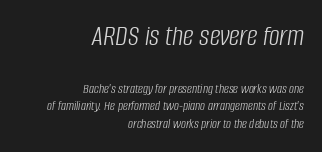
The image shows 30 px light, condensed type, italic (leaning right); set right-aligned, normal line spacing (1.26x), normal letter spacing, not underlined; the first (top) block is 2.14x larger; low stroke contrast and a large x-height.
